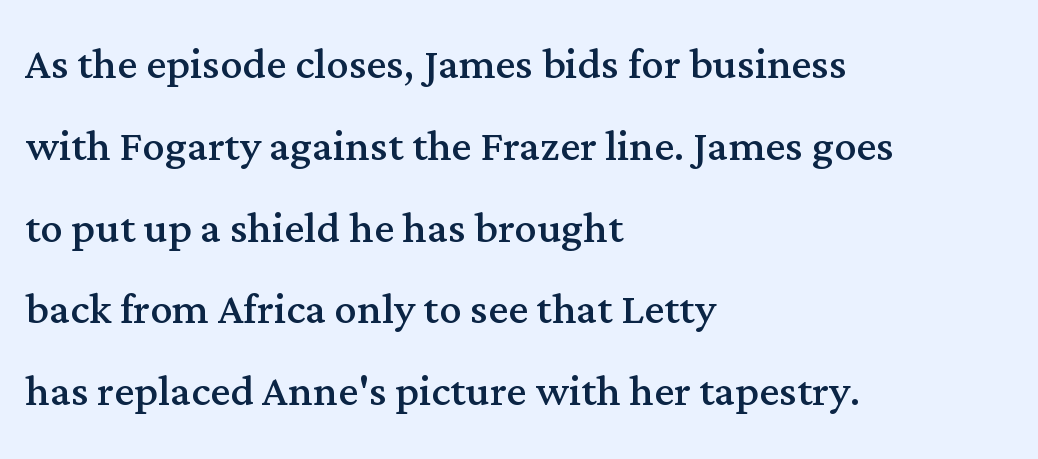
{"serif": "yes", "italic": "no", "bold": "no", "weight": "regular", "width": "normal", "stroke_contrast": "medium", "x_height": "medium", "monospaced": "no", "underline": "no", "align": "left", "line_spacing": "normal", "line_spacing_ratio": 1.46, "letter_spacing": "normal", "letter_spacing_em": 0.0, "glyph_px": 56}
